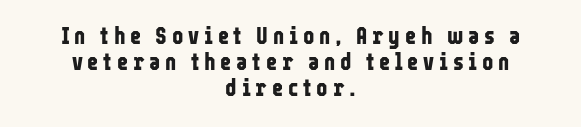
The typography opts for an upright posture over an oblique one. The whitespace from short lines is split evenly between both sides. The typesetting leans heavy: a genuine bold. The gap between lines stays unmarked. You could barely slide anything between these rows. Someone cranked the tracking dial way up on this one.
